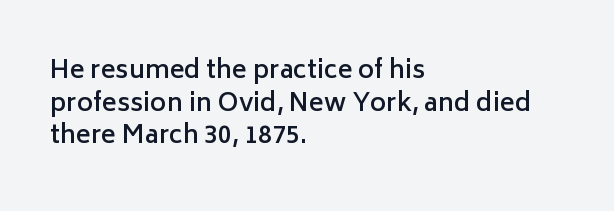
Q: Is the text bold? A: Semi-bold.
Q: Is the text italic (slanted)? A: No, it is upright.
Q: Is the text underlined? A: No.
Q: How is the paragraph aligned? A: Left-aligned.
Q: Is the spacing between letters normal or unusually wide? A: Normal.
Q: Is the spacing between lines tight, normal or loose? A: Normal.
